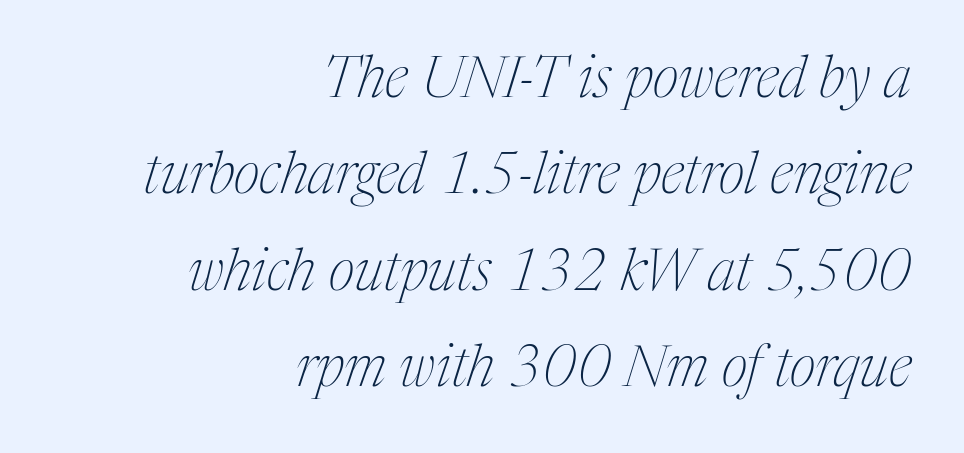
The image shows 57 px thin, condensed serif type, italic (leaning right); set right-aligned, normal line spacing (1.69x), normal letter spacing, not underlined; medium stroke contrast and a medium x-height.
